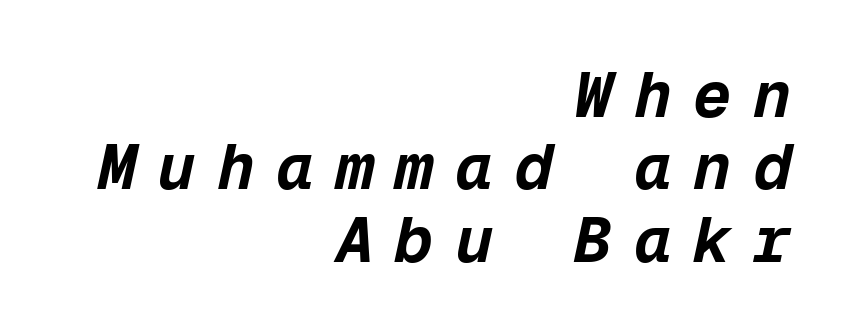
Q: Is the text bold? A: Yes.
Q: Is the text italic (slanted)? A: Yes, it leans right by about 12 degrees.
Q: Is the text underlined? A: No.
Q: How is the paragraph aligned? A: Right-aligned.
Q: Is the spacing between letters normal or unusually wide? A: Unusually wide.
Q: Is the spacing between lines tight, normal or loose? A: Tight.
Q: Width (condensed, normal, or wide)? A: Normal.
Q: Stroke contrast? A: Low.
Q: x-height? A: Medium.
Q: Monospaced? A: Yes.
